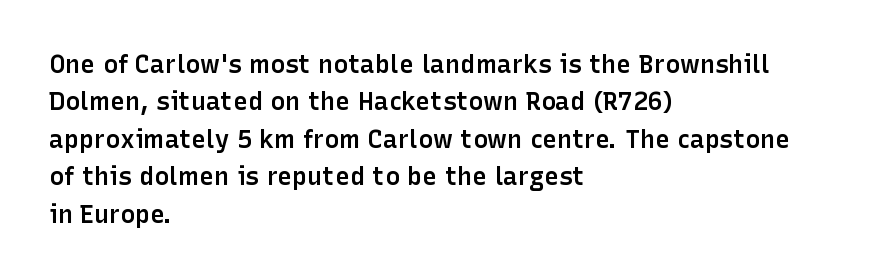
{"italic": "no", "bold": "semi", "underline": "no", "align": "left", "line_spacing": "normal", "line_spacing_ratio": 1.5, "letter_spacing": "normal", "letter_spacing_em": 0.0, "glyph_px": 25}
